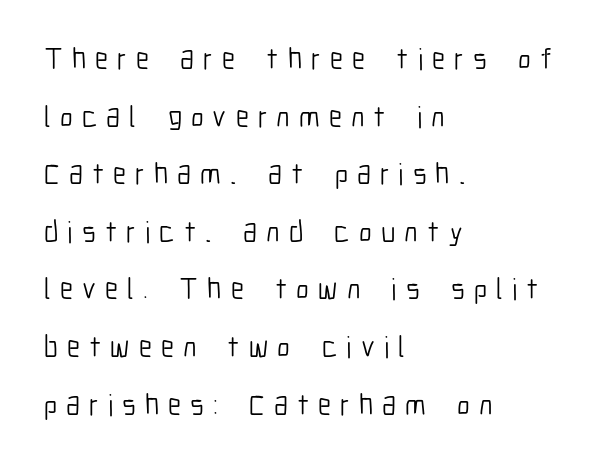
Q: Is the text bold? A: No.
Q: Is the text italic (slanted)? A: No, it is upright.
Q: Is the typeface a serif or a sans-serif typeface? A: Sans-serif.
Q: Is the text underlined? A: No.
Q: How is the paragraph aligned? A: Left-aligned.
Q: Is the spacing between letters normal or unusually wide? A: Unusually wide.
Q: Is the spacing between lines tight, normal or loose? A: Loose.
Q: Width (condensed, normal, or wide)? A: Condensed.
Q: Stroke contrast? A: Low.
Q: x-height? A: Medium.
Q: Monospaced? A: No.
